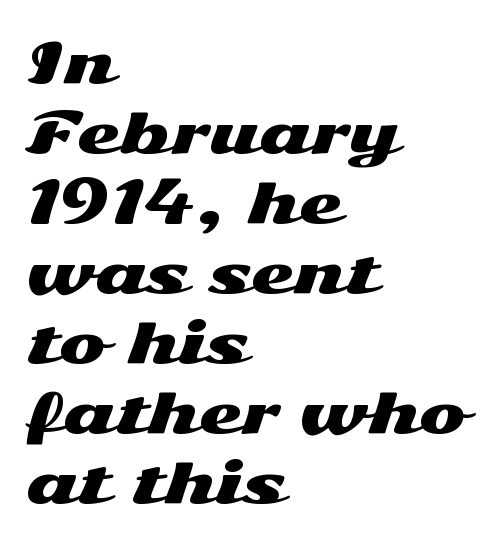
{"serif": "no", "width": "wide", "stroke_contrast": "medium", "x_height": "medium", "monospaced": "no", "underline": "no", "align": "left", "line_spacing": "normal", "line_spacing_ratio": 1.25, "letter_spacing": "normal", "letter_spacing_em": 0.0, "glyph_px": 56}
